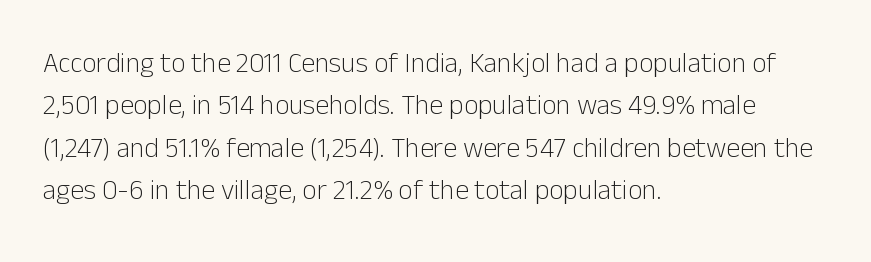
{"serif": "no", "italic": "no", "bold": "no", "weight": "light", "width": "normal", "stroke_contrast": "low", "x_height": "medium", "monospaced": "no", "underline": "no", "align": "left", "line_spacing": "normal", "line_spacing_ratio": 1.51, "letter_spacing": "normal", "letter_spacing_em": 0.0, "glyph_px": 28}
